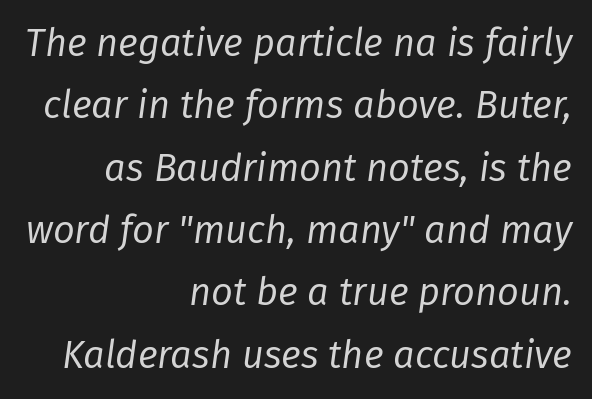
The image shows 38 px regular-weight type, italic (leaning right); set right-aligned, normal line spacing (1.64x), normal letter spacing, not underlined; low stroke contrast and a medium x-height.
